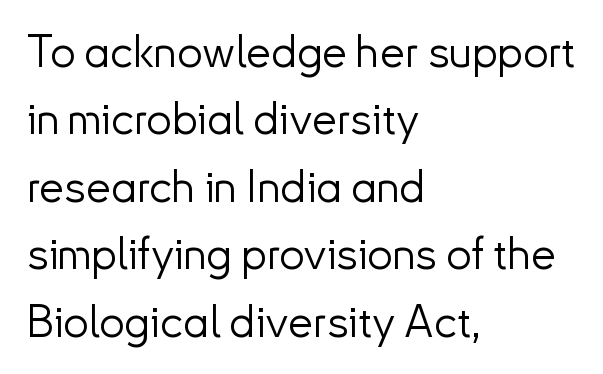
The image shows 45 px light sans-serif type, upright; set left-aligned, normal line spacing (1.5x), normal letter spacing, not underlined; low stroke contrast and a small x-height.
